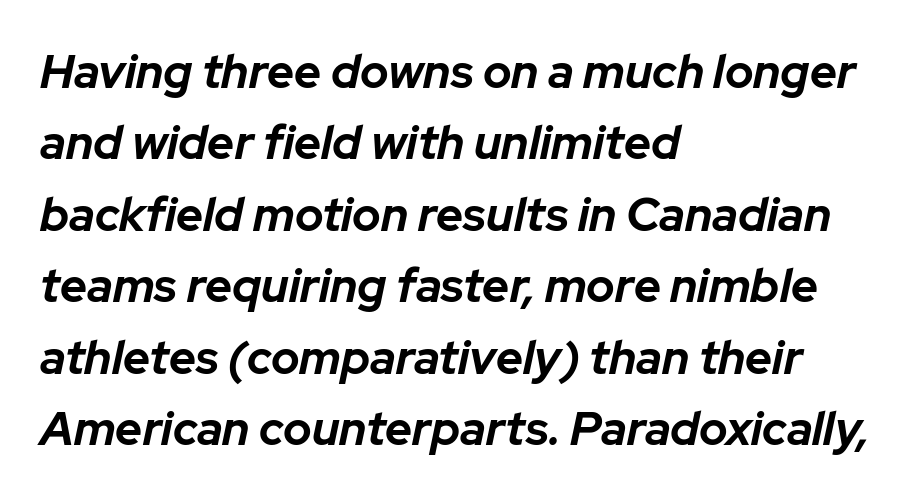
{"italic": "yes", "lean": "right", "slant_degrees": 12, "bold": "yes", "weight": "bold", "width": "normal", "stroke_contrast": "low", "x_height": "medium", "monospaced": "no", "underline": "no", "align": "left", "line_spacing": "normal", "line_spacing_ratio": 1.52, "letter_spacing": "normal", "letter_spacing_em": 0.0, "glyph_px": 47}
